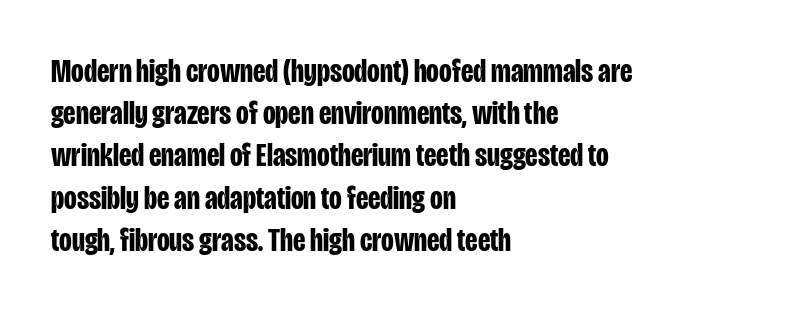
These words are printed bold, with thick strokes throughout. In terms of letterspacing, this is plain default setting. Nothing sits at the stroke ends, so this counts as sans-serif. One glance says typical: line gaps are just what's usual. The letters advance in unequal steps, a hallmark of proportional type. Notice how the passage keeps a crisp vertical edge on the left only.
